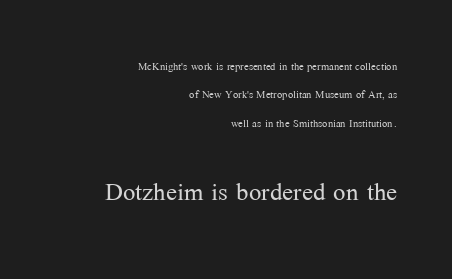
{"serif": "yes", "italic": "no", "bold": "no", "weight": "light", "width": "normal", "stroke_contrast": "medium", "x_height": "medium", "monospaced": "no", "underline": "no", "align": "right", "line_spacing": "loose", "line_spacing_ratio": 2.02, "letter_spacing": "normal", "letter_spacing_em": 0.0, "larger_block": "second", "size_ratio": 2.36, "glyph_px": 33}
